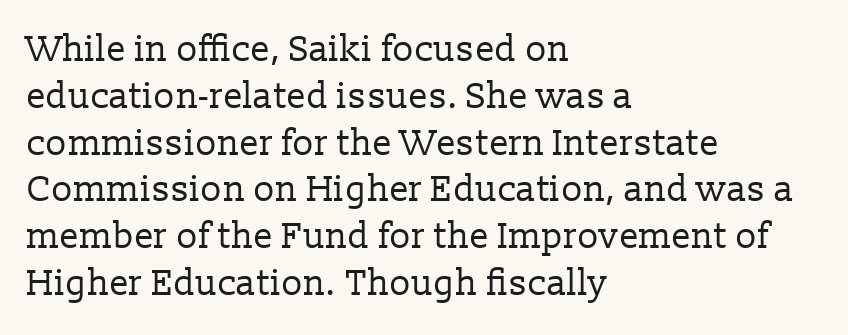
Letter spacing: default. To sum up the face: it has serifs. A typesetter would call this proportional, since set widths differ per character. The rendering uses a moderate line-height, typical for paragraphs.
